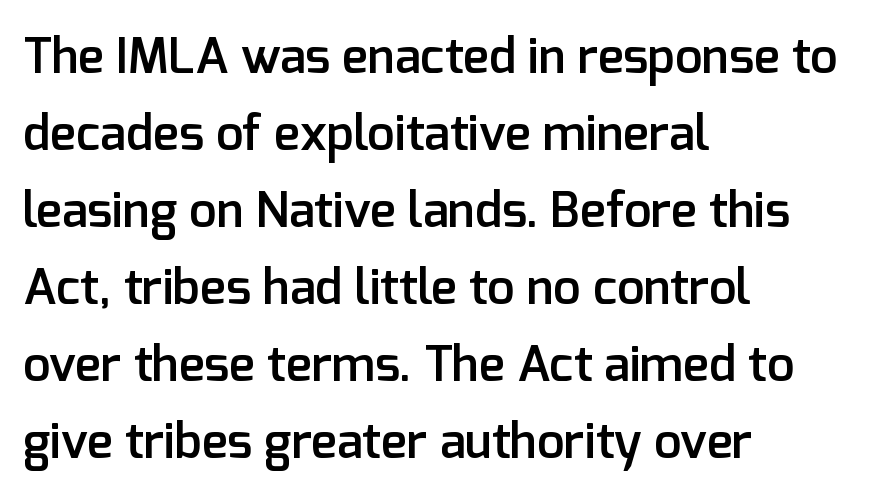
The image shows 49 px semibold sans-serif type, upright; set left-aligned, normal line spacing (1.57x), normal letter spacing, not underlined; low stroke contrast and a medium x-height.
